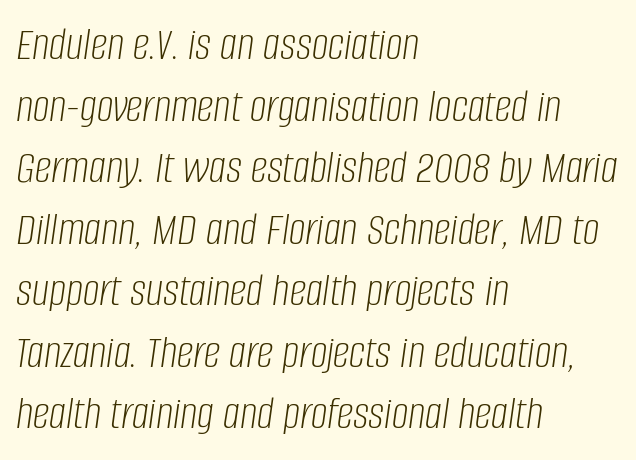
The image shows 47 px light, condensed type, italic (leaning right); set left-aligned, normal line spacing (1.31x), normal letter spacing, not underlined; low stroke contrast and a large x-height.
